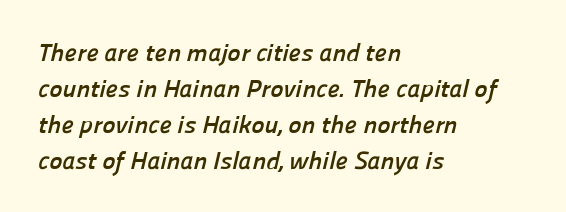
Look at the tracking — it's just the regular setting, nothing added. Honestly, the row spacing looks completely unremarkable. Plain, unruled lines of type. The compositor pushed each line to the left boundary. I'd describe the lettering as bold — thick and assertive.
